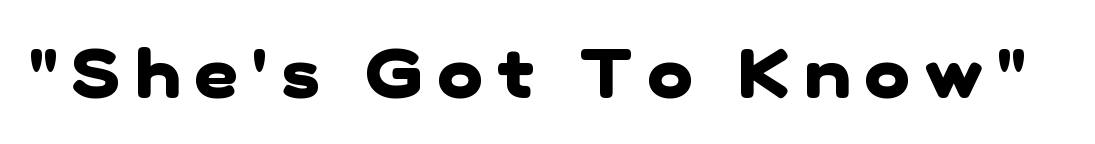
On the weight axis this lands at bold, roughly 700. The passage shown is typed in a proportional face where columns would drift. This rendering widens character spacing well past its baseline value. Words float on clear page, feet unadorned. A sans-serif font was chosen for this passage.
